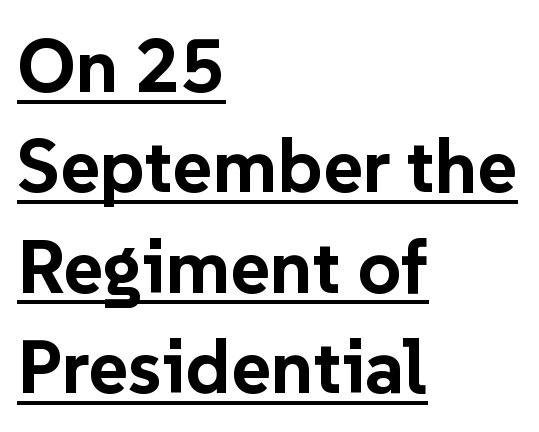
Serif or sans? Sans — the stroke terminals are bare. In terms of posture, this sample is upright. Each word holds together tightly as a unit, with standard inter-letter gaps. These characters rest on top of a visible drawn line. Set as a true bold cut, around the 700 mark.
